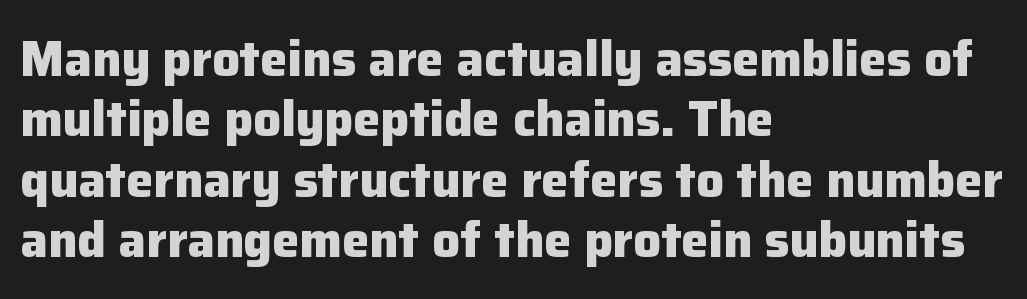
Q: Is the text bold? A: Yes.
Q: Is the text italic (slanted)? A: No, it is upright.
Q: Is the typeface a serif or a sans-serif typeface? A: Sans-serif.
Q: Is the text underlined? A: No.
Q: How is the paragraph aligned? A: Left-aligned.
Q: Is the spacing between letters normal or unusually wide? A: Normal.
Q: Width (condensed, normal, or wide)? A: Normal.
Q: Stroke contrast? A: Low.
Q: x-height? A: Medium.
Q: Monospaced? A: No.
